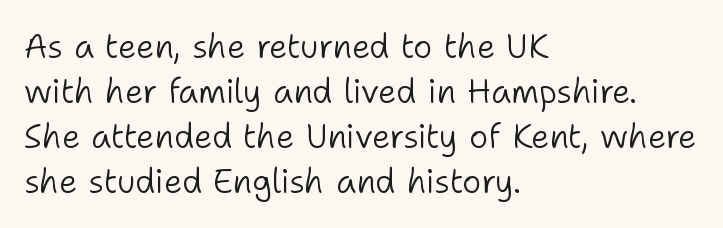
Quick note: underline off. Posture: straight, roman, zero tilt. You could call the tracking neutral — neither tight nor loose. The strokes carry an ordinary text weight at most.
